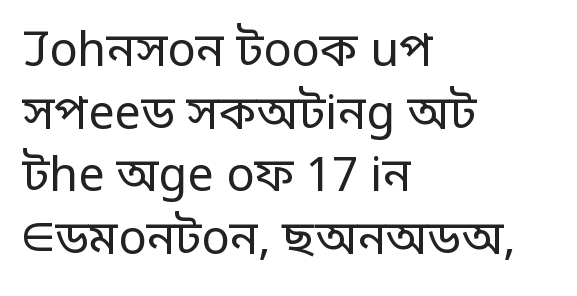
Q: Is the text bold? A: No.
Q: Is the text italic (slanted)? A: No, it is upright.
Q: Is the typeface a serif or a sans-serif typeface? A: Sans-serif.
Q: Is the text underlined? A: No.
Q: How is the paragraph aligned? A: Left-aligned.
Q: Is the spacing between letters normal or unusually wide? A: Normal.
Q: Is the spacing between lines tight, normal or loose? A: Normal.
Q: Width (condensed, normal, or wide)? A: Normal.
Q: Stroke contrast? A: Low.
Q: x-height? A: Large.
Q: Monospaced? A: No.
